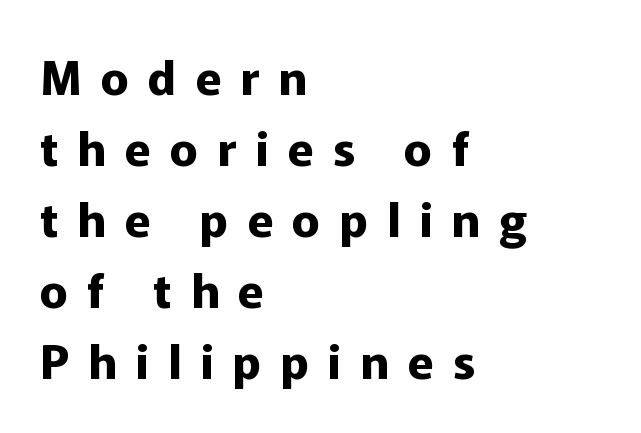
The image shows 47 px bold sans-serif type, upright; set left-aligned, normal line spacing (1.51x), unusually wide letter spacing (+0.41 em), not underlined; low stroke contrast and a medium x-height.
